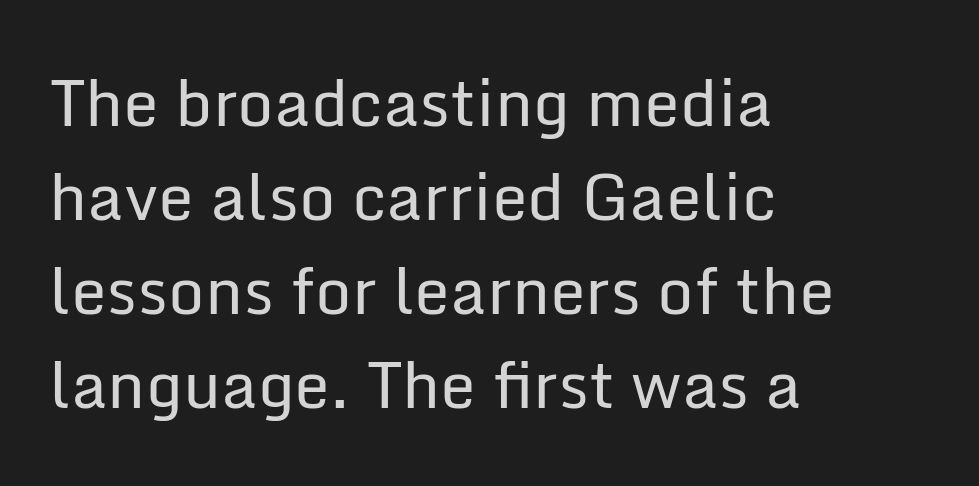
Q: Is the text bold? A: No.
Q: Is the text italic (slanted)? A: No, it is upright.
Q: Is the typeface a serif or a sans-serif typeface? A: Sans-serif.
Q: Is the text underlined? A: No.
Q: How is the paragraph aligned? A: Left-aligned.
Q: Is the spacing between letters normal or unusually wide? A: Normal.
Q: Is the spacing between lines tight, normal or loose? A: Normal.
Q: Width (condensed, normal, or wide)? A: Normal.
Q: Stroke contrast? A: Low.
Q: x-height? A: Medium.
Q: Monospaced? A: No.
